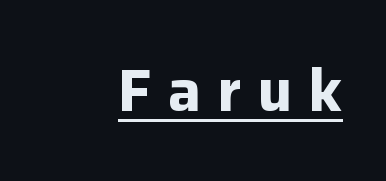
The image shows 59 px bold sans-serif type, upright; set unusually wide letter spacing (+0.27 em), underlined; low stroke contrast and a medium x-height.
